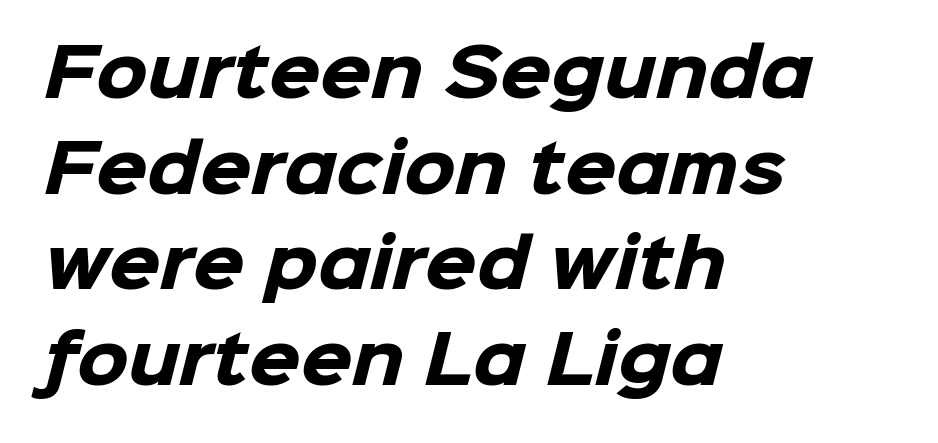
Line spacing here is normal. Each letter keeps its own natural width here, so spacing adapts to shape. In terms of letterform style, serifs are entirely absent. Visually the block forms a straight wall on the left and a jagged coastline on the right. Nobody touched the tracking dial on this one. Descender tails drop into unmarked territory.
